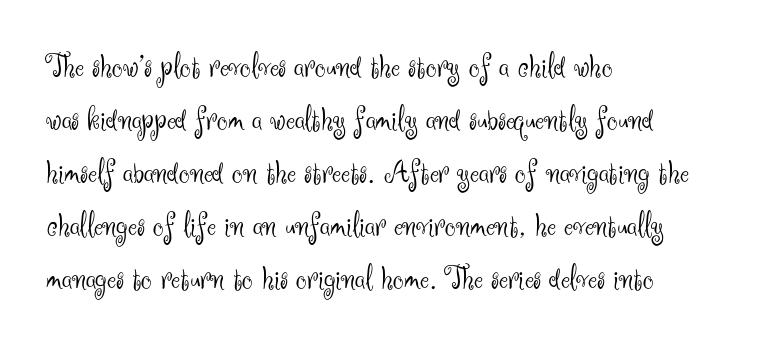
One glance says typical: line gaps are just what's usual. Each letter's strokes conclude bluntly, with no projecting serifs. Character widths vary here, with narrow letters taking less room than wide ones. Casual observation: everything's shoved over to the left. The strokes carry an ordinary text weight at most.
